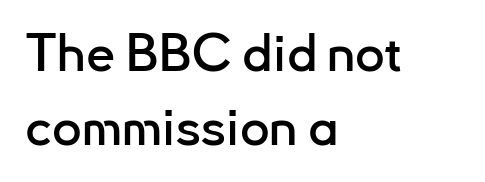
{"serif": "no", "italic": "no", "width": "normal", "stroke_contrast": "low", "x_height": "small", "monospaced": "no", "underline": "no", "align": "left", "line_spacing": "normal", "line_spacing_ratio": 1.42, "letter_spacing": "normal", "letter_spacing_em": 0.0, "glyph_px": 52}
